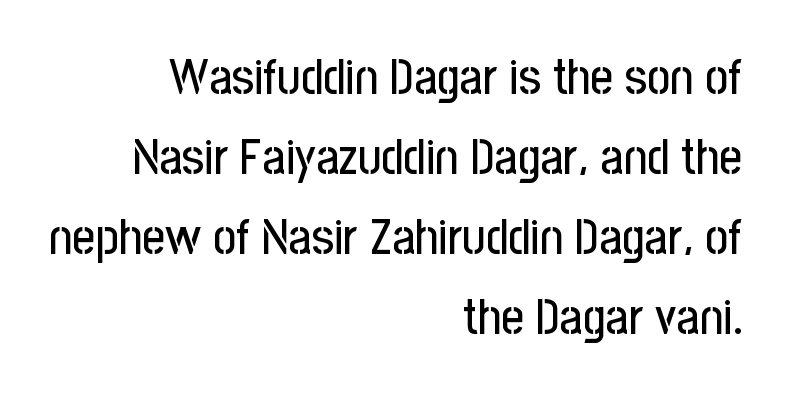
These lines were composed using upright roman letters. A flush-right, rag-left setting is used for this passage. Here the designer chose a conventional face with non-uniform glyph widths. Each letter's strokes conclude bluntly, with no projecting serifs. Leading: standard.
